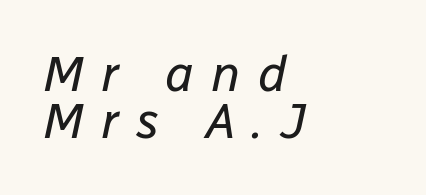
Teacher's note: observe the even left margin — that is flush-left alignment. The text carries the slant typical of an italic or oblique font. The type is letterspaced generously, with wide tracking. If you measured baseline to baseline, you'd find a short distance. Quick note: underline off. Note the varied advance widths — an 'i' is clearly narrower than an 'm'.
